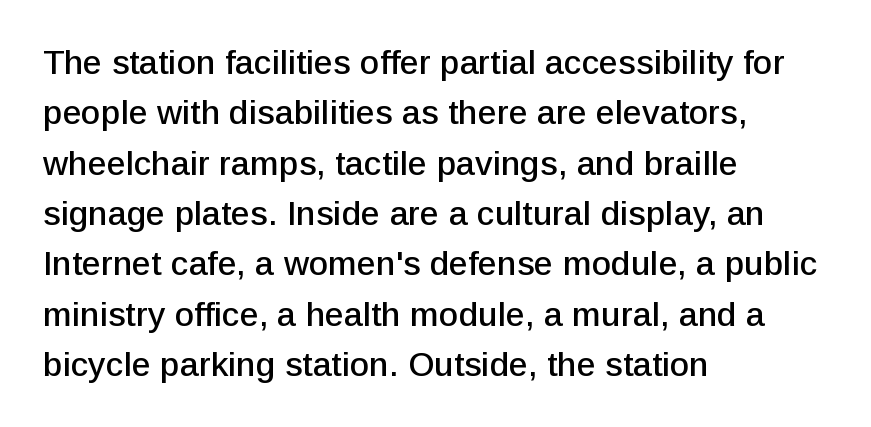
The glyphs in this specimen are sans serif. These lines stack with their left ends in a neat column. Clear beneath every line of the passage. This is roman type, the default non-slanted kind.
